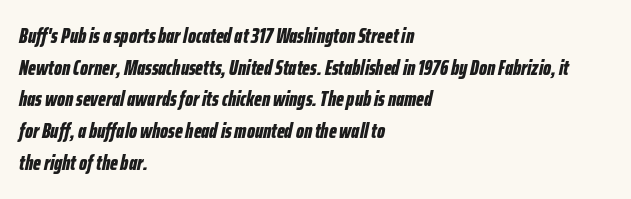
Q: Is the text bold? A: Yes.
Q: Is the text italic (slanted)? A: Yes, it leans right by about 12 degrees.
Q: Is the text underlined? A: No.
Q: How is the paragraph aligned? A: Left-aligned.
Q: Is the spacing between letters normal or unusually wide? A: Normal.
Q: Is the spacing between lines tight, normal or loose? A: Normal.
